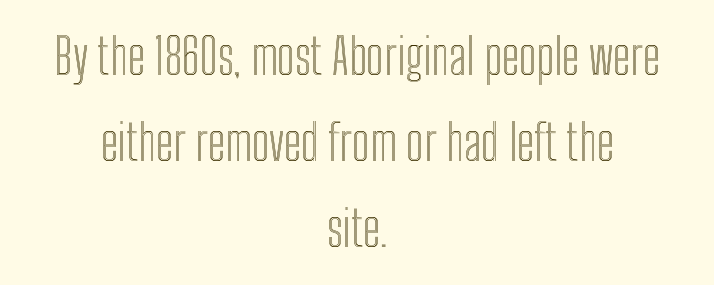
The font's upright variant was chosen for this text. Check under the words: just untouched page. Think of a printed novel: that variable character pitch is what you see here. Centered paragraph, ragged on both sides. How are the letters spaced? Ordinarily, with no added tracking.
